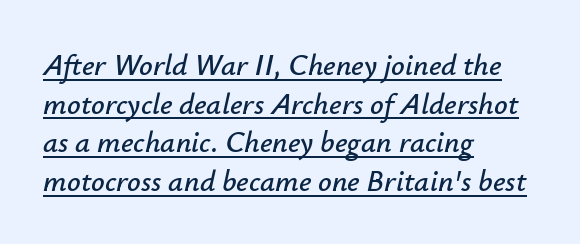
The image shows 30 px text type, italic (leaning right); set left-aligned, normal line spacing (1.29x), normal letter spacing, underlined; low stroke contrast and a small x-height.
